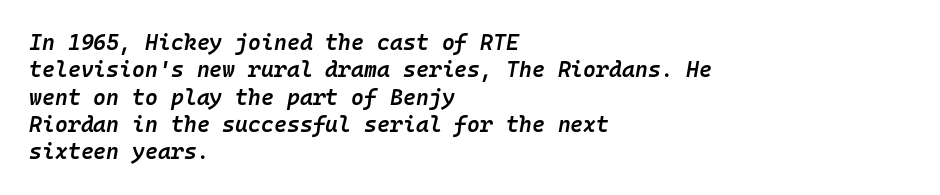
The ragged edge is on the right, which tells us the setting is flush left. The typography opts for an oblique posture over an upright one. How heavy is the stroke? Medium-heavy — a semibold, shy of bold. The space beneath each line is pristine and unruled. Tracking value appears to be zero — textbook default spacing.
